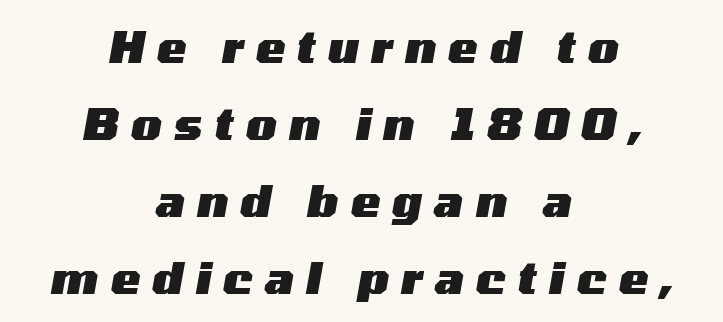
The image shows 44 px heavy, wide type, italic (leaning right); set centered, line spacing 1.75x, unusually wide letter spacing (+0.28 em), not underlined; medium stroke contrast and a medium x-height.
